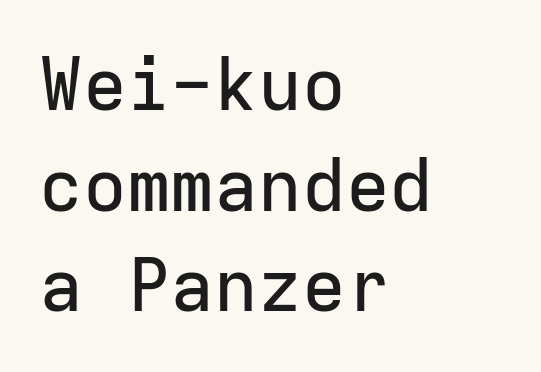
Any mark beneath the type? The region is blank. Every character here occupies the same horizontal width, giving the sample a typewriter-like rhythm. The paragraph has a hard left edge and a soft right edge. The lettering stays uniformly vertical, giving the passage a roman look. Quick note: interline space is typical. Regarding serifs, this sample does without them.
